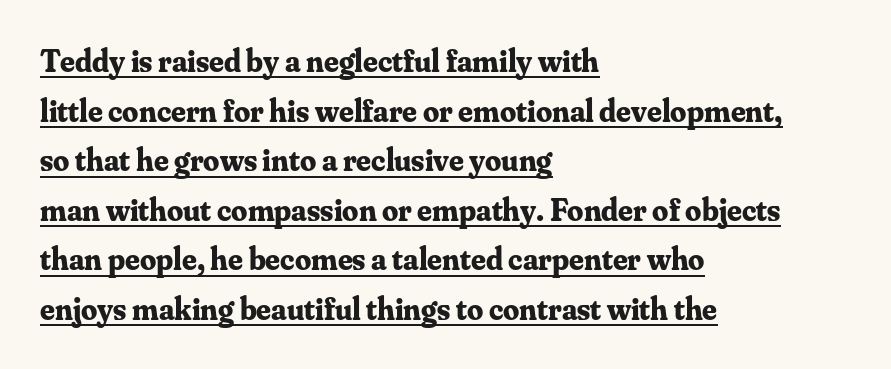
Q: Is the text bold? A: Yes.
Q: Is the text italic (slanted)? A: No, it is upright.
Q: Is the typeface a serif or a sans-serif typeface? A: Serif.
Q: Is the text underlined? A: Yes.
Q: How is the paragraph aligned? A: Left-aligned.
Q: Is the spacing between letters normal or unusually wide? A: Normal.
Q: Is the spacing between lines tight, normal or loose? A: Normal.
Q: Width (condensed, normal, or wide)? A: Normal.
Q: Stroke contrast? A: Medium.
Q: x-height? A: Small.
Q: Monospaced? A: No.
